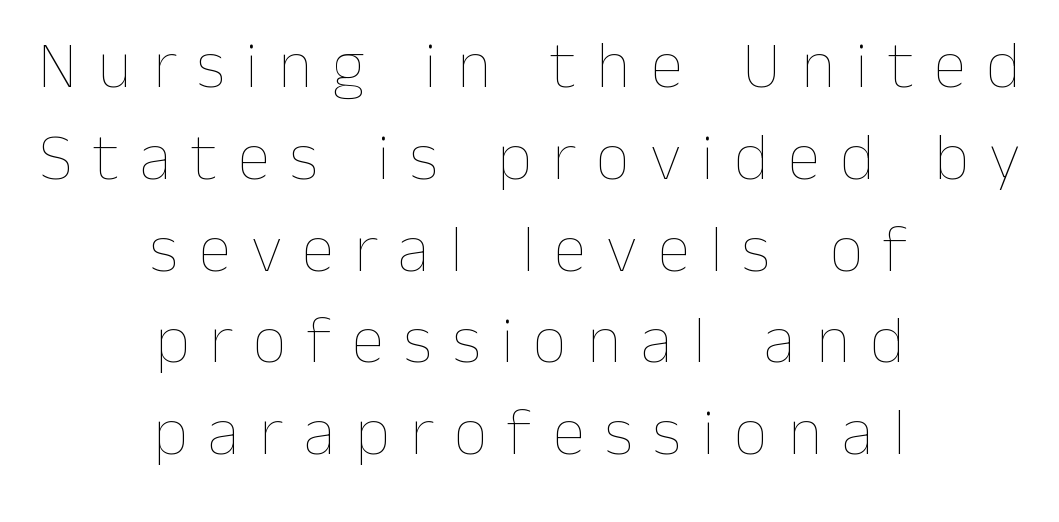
The gap between lines stays unmarked. Letter spacing: wide. Baseline-to-baseline distance is the conventional proportion of letter height. Casual observation: everything's sitting right in the middle. Character widths vary here, with narrow letters taking less room than wide ones.
